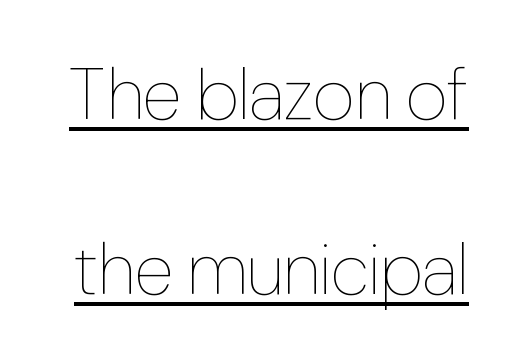
Q: Is the text bold? A: No.
Q: Is the text italic (slanted)? A: No, it is upright.
Q: Is the text underlined? A: Yes.
Q: Is the spacing between letters normal or unusually wide? A: Normal.
Q: Is the spacing between lines tight, normal or loose? A: Loose.
Q: Width (condensed, normal, or wide)? A: Condensed.
Q: Stroke contrast? A: Low.
Q: x-height? A: Medium.
Q: Monospaced? A: No.
